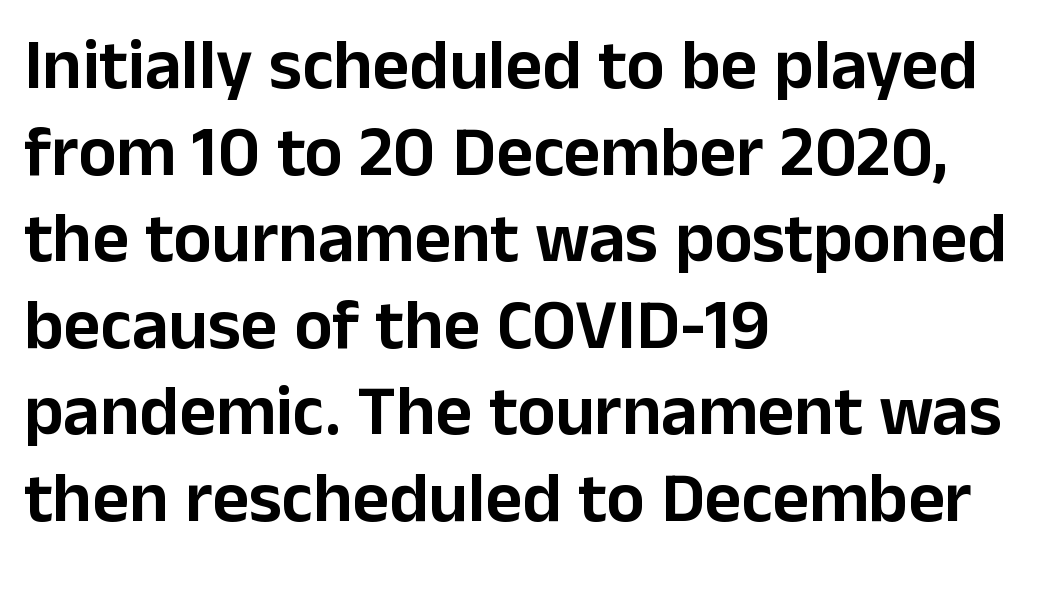
Q: Is the text italic (slanted)? A: No, it is upright.
Q: Is the typeface a serif or a sans-serif typeface? A: Sans-serif.
Q: Is the text underlined? A: No.
Q: How is the paragraph aligned? A: Left-aligned.
Q: Is the spacing between letters normal or unusually wide? A: Normal.
Q: Width (condensed, normal, or wide)? A: Normal.
Q: Stroke contrast? A: Low.
Q: x-height? A: Medium.
Q: Monospaced? A: No.
